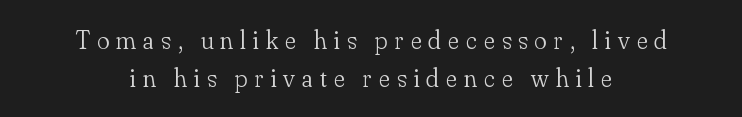
Q: Is the text bold? A: No.
Q: Is the text italic (slanted)? A: No, it is upright.
Q: Is the text underlined? A: No.
Q: Is the spacing between letters normal or unusually wide? A: Unusually wide.
Q: Is the spacing between lines tight, normal or loose? A: Normal.
